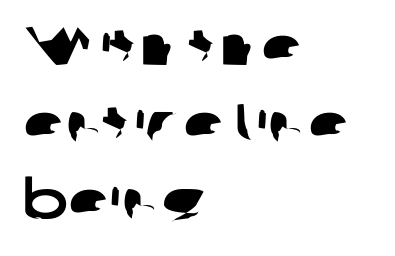
Honestly, the row spacing looks completely unremarkable. The words here are not underlined. You could not count columns in this text — the font is proportionally spaced. Unlike a traditional serif, this face leaves its strokes unadorned. Does extra space separate the letters? No, they use regular spacing.
